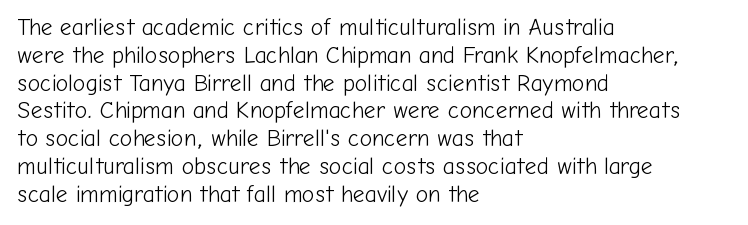
The image shows 23 px text type, upright; set left-aligned, line spacing 1.21x, normal letter spacing, not underlined.
